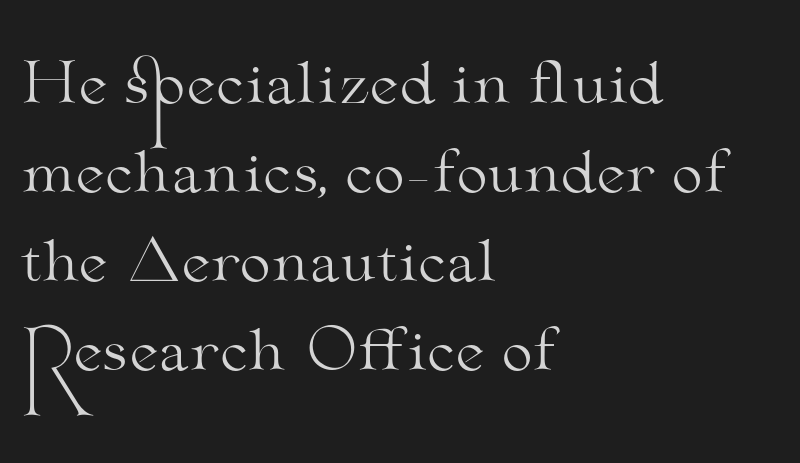
{"serif": "yes", "italic": "no", "bold": "no", "weight": "light", "width": "wide", "stroke_contrast": "medium", "x_height": "small", "monospaced": "no", "underline": "no", "align": "left", "line_spacing": "normal", "line_spacing_ratio": 1.59, "letter_spacing": "normal", "letter_spacing_em": 0.0, "glyph_px": 56}
